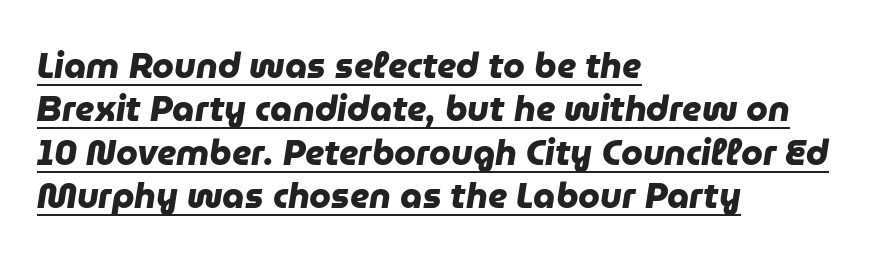
The image shows 35 px heavy sans-serif type; set left-aligned, line spacing 1.24x, normal letter spacing, underlined; low stroke contrast and a medium x-height.
